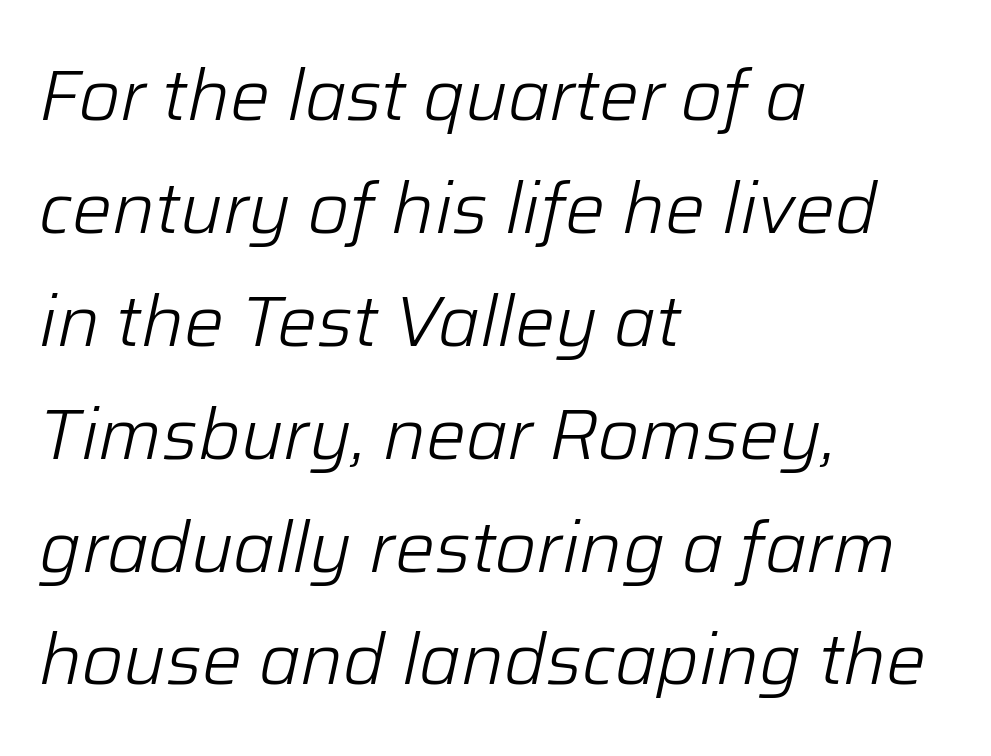
Q: Is the text bold? A: No.
Q: Is the text italic (slanted)? A: Yes, it leans right by about 12 degrees.
Q: Is the text underlined? A: No.
Q: How is the paragraph aligned? A: Left-aligned.
Q: Is the spacing between letters normal or unusually wide? A: Normal.
Q: Is the spacing between lines tight, normal or loose? A: Normal.
Q: Width (condensed, normal, or wide)? A: Normal.
Q: Stroke contrast? A: Low.
Q: x-height? A: Medium.
Q: Monospaced? A: No.
